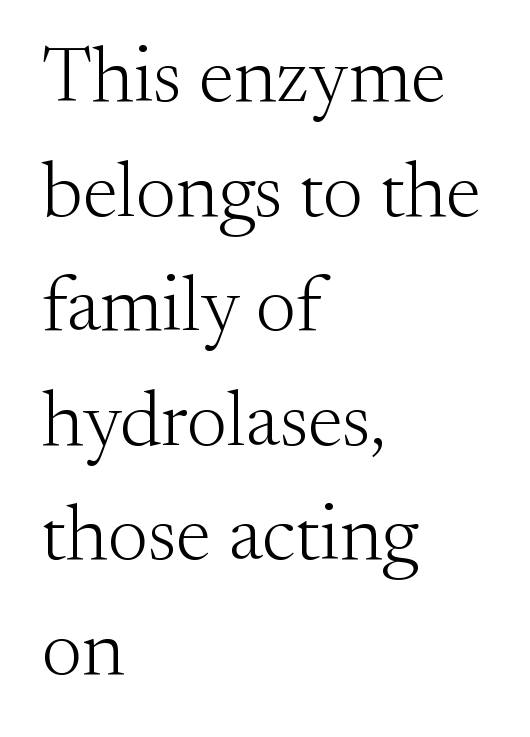
{"serif": "yes", "italic": "no", "bold": "no", "weight": "light", "width": "normal", "stroke_contrast": "medium", "x_height": "small", "monospaced": "no", "underline": "no", "align": "left", "line_spacing": "normal", "line_spacing_ratio": 1.45, "letter_spacing": "normal", "letter_spacing_em": 0.0, "glyph_px": 79}
